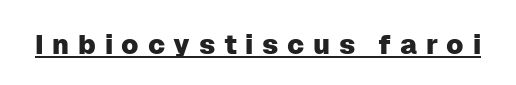
Q: Is the text italic (slanted)? A: No, it is upright.
Q: Is the text underlined? A: Yes.
Q: Is the spacing between letters normal or unusually wide? A: Unusually wide.
